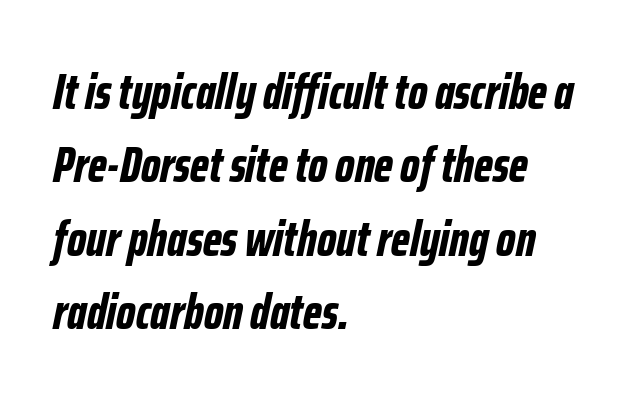
{"italic": "yes", "lean": "right", "slant_degrees": 12, "bold": "yes", "weight": "bold", "width": "condensed", "stroke_contrast": "low", "x_height": "medium", "monospaced": "no", "underline": "no", "align": "left", "line_spacing": "normal", "line_spacing_ratio": 1.5, "letter_spacing": "normal", "letter_spacing_em": 0.0, "glyph_px": 49}
